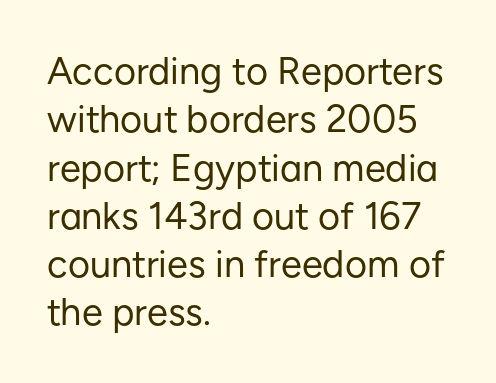
The image shows 38 px regular-weight sans-serif type, upright; set left-aligned, normal line spacing (1.27x), normal letter spacing, not underlined; low stroke contrast and a medium x-height.
